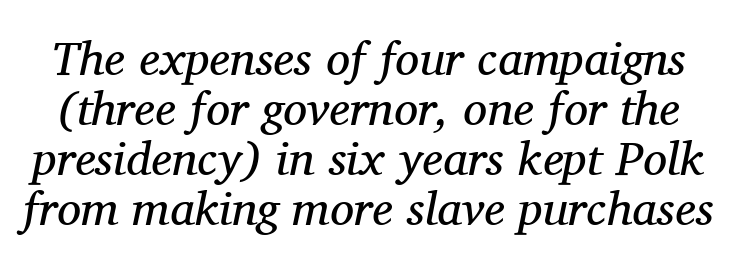
{"serif": "yes", "italic": "yes", "lean": "right", "slant_degrees": 11, "bold": "no", "weight": "regular", "width": "normal", "stroke_contrast": "medium", "x_height": "medium", "monospaced": "no", "underline": "no", "line_spacing": "tight", "line_spacing_ratio": 1.04, "letter_spacing": "normal", "letter_spacing_em": 0.0, "glyph_px": 48}
